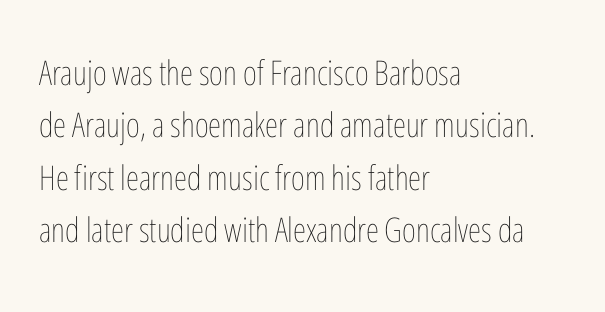
The image shows 34 px thin, condensed type, upright; set left-aligned, normal line spacing (1.54x), normal letter spacing, not underlined; low stroke contrast and a medium x-height.
